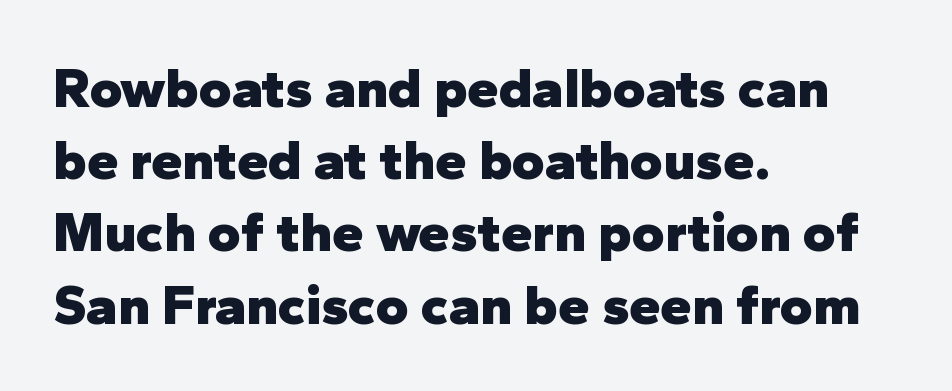
Q: Is the text bold? A: Yes.
Q: Is the text italic (slanted)? A: No, it is upright.
Q: Is the typeface a serif or a sans-serif typeface? A: Sans-serif.
Q: Is the text underlined? A: No.
Q: How is the paragraph aligned? A: Left-aligned.
Q: Is the spacing between letters normal or unusually wide? A: Normal.
Q: Is the spacing between lines tight, normal or loose? A: Normal.
Q: Width (condensed, normal, or wide)? A: Normal.
Q: Stroke contrast? A: Low.
Q: x-height? A: Medium.
Q: Monospaced? A: No.
